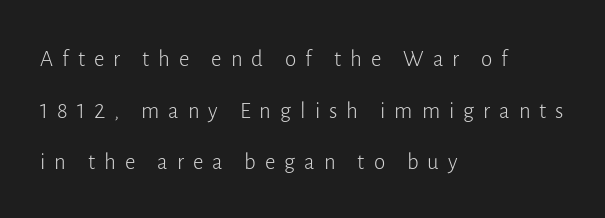
The image shows 23 px text type, upright; set left-aligned, loose line spacing (2.24x), unusually wide letter spacing (+0.39 em), not underlined.
